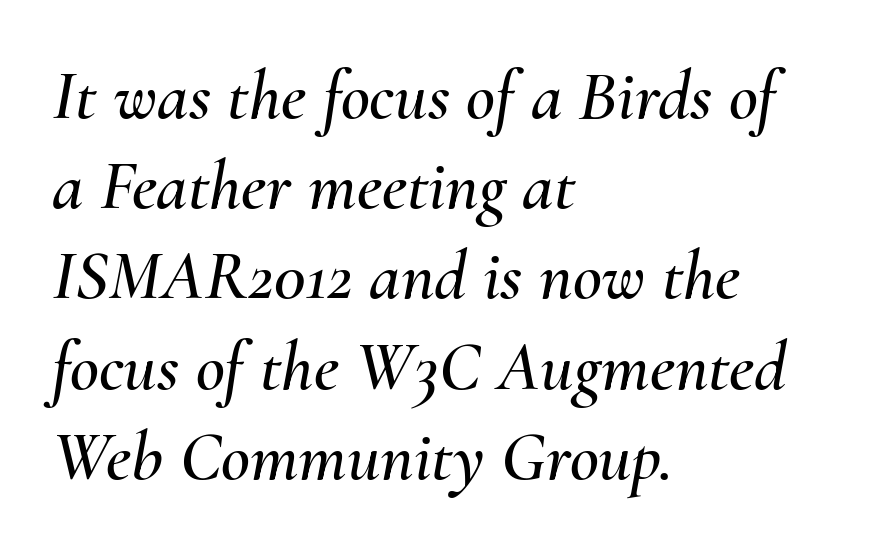
The image shows 71 px text type, italic (leaning right); set left-aligned, normal line spacing (1.27x), normal letter spacing, not underlined; medium stroke contrast and a small x-height.
